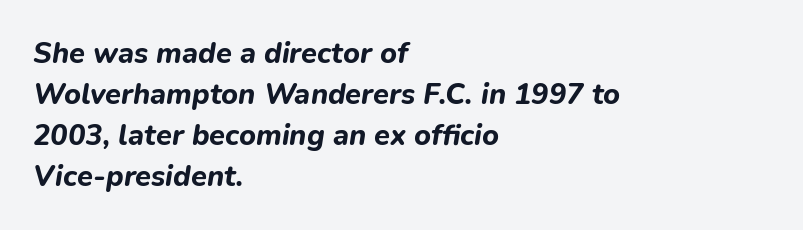
Q: Is the text bold? A: Yes.
Q: Is the text italic (slanted)? A: Yes, it leans right by about 9 degrees.
Q: Is the text underlined? A: No.
Q: How is the paragraph aligned? A: Left-aligned.
Q: Is the spacing between letters normal or unusually wide? A: Normal.
Q: Is the spacing between lines tight, normal or loose? A: Normal.
Q: Width (condensed, normal, or wide)? A: Normal.
Q: Stroke contrast? A: Low.
Q: x-height? A: Medium.
Q: Monospaced? A: No.
